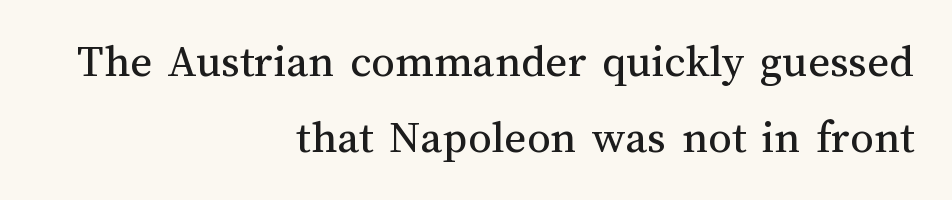
Ink coverage per letter is moderate at most. The zone under the glyphs is completely vacant. Honestly, the row spacing looks completely unremarkable. Tracking here is standard; glyphs follow each other at the usual distance. Reading down the block, your eye finds every line finishing at a fixed right position.
